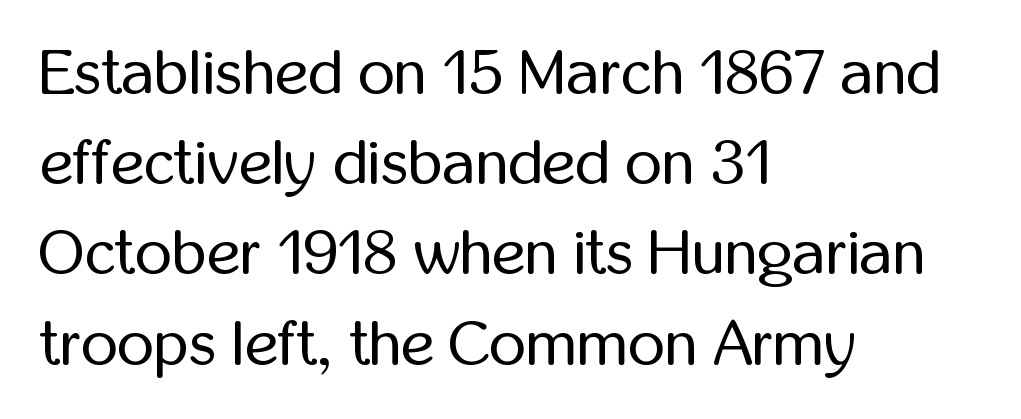
{"serif": "no", "italic": "no", "bold": "no", "weight": "regular", "width": "condensed", "stroke_contrast": "low", "x_height": "medium", "monospaced": "no", "underline": "no", "align": "left", "line_spacing": "normal", "line_spacing_ratio": 1.41, "letter_spacing": "normal", "letter_spacing_em": 0.0, "glyph_px": 64}
